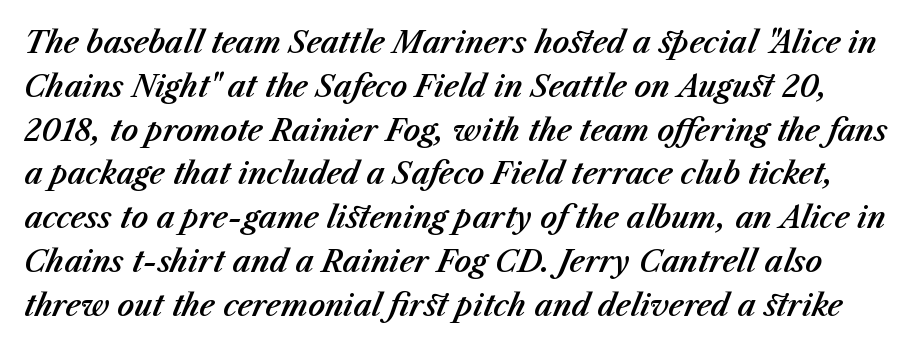
Honestly, there is no underline to notice here at all. Letter spacing: default. Varying glyph widths throughout — classic text-font behaviour. Vertically, the passage feels balanced, rows spaced as you'd expect. A typesetter would mark this as italic.
